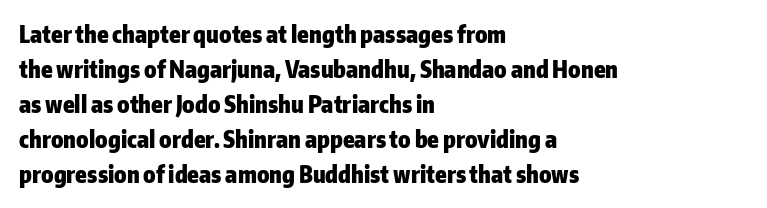
Q: Is the text bold? A: Yes.
Q: Is the text italic (slanted)? A: No, it is upright.
Q: Is the text underlined? A: No.
Q: How is the paragraph aligned? A: Left-aligned.
Q: Is the spacing between letters normal or unusually wide? A: Normal.
Q: Is the spacing between lines tight, normal or loose? A: Normal.
